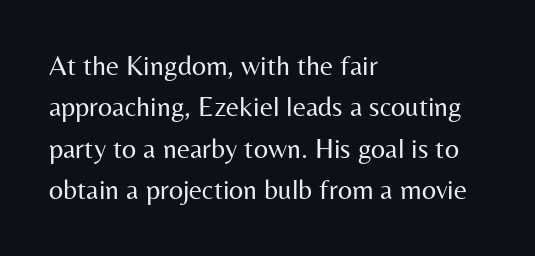
The image shows 28 px regular-weight sans-serif type, upright; set left-aligned, normal line spacing (1.48x), normal letter spacing, not underlined; medium stroke contrast and a medium x-height.
